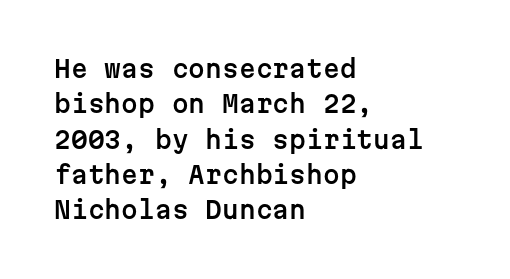
The passage shown stacks its lines at a standard gap. No extra tracking has been applied to these lines. Compared with a centered layout, this one pins lines to the left instead. The area under the type is left untouched. When letters stand straight like this, we call the style roman or upright.
